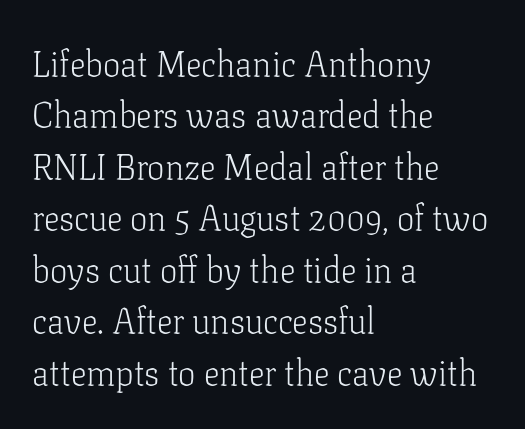
The paragraph shown leans on its left margin. Between one letter and the next there's only the usual sliver of space. Font category for this specimen: serif. The specimen omits any rule beneath the text block's lines. You can tell it's not italic because the verticals are truly vertical. These glyphs show unthickened strokes, regular width or finer.
